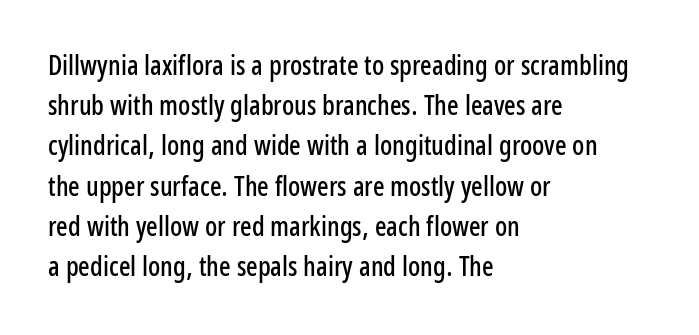
Summary of vertical rhythm: regular, with standard interline spacing. No italicization has been applied; the sample stays upright. One-word summary of the alignment: left. The line texture is even and compact thanks to regular tracking. The space directly below the letters is spotless.
